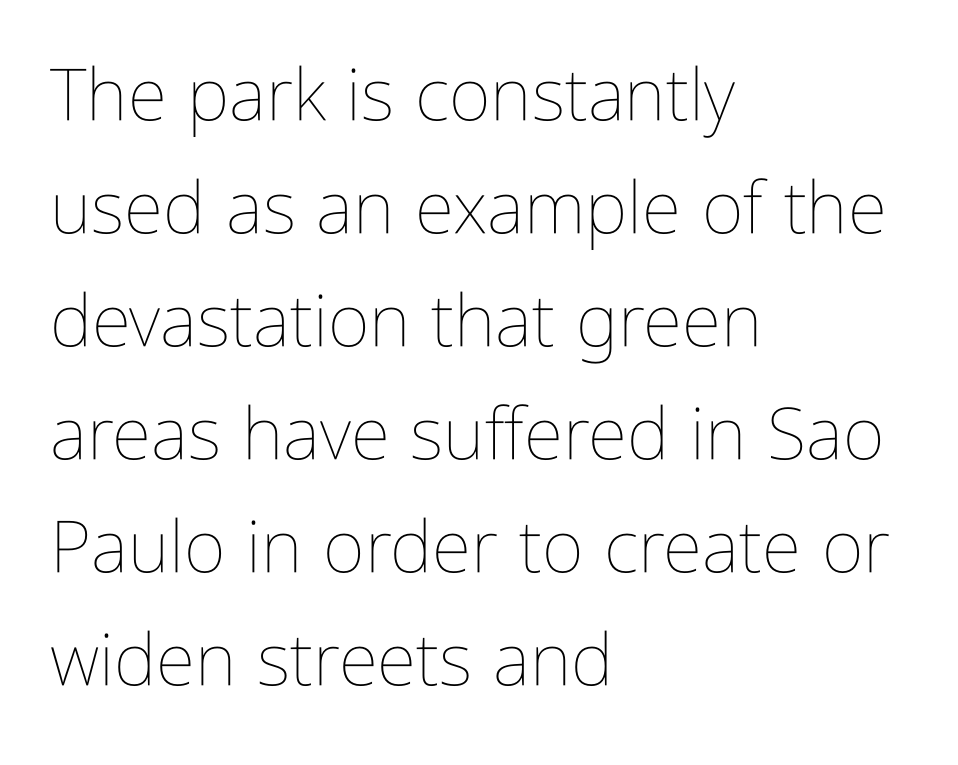
The image shows 72 px thin, condensed type, upright; set left-aligned, normal line spacing (1.57x), normal letter spacing, not underlined; low stroke contrast and a medium x-height.
